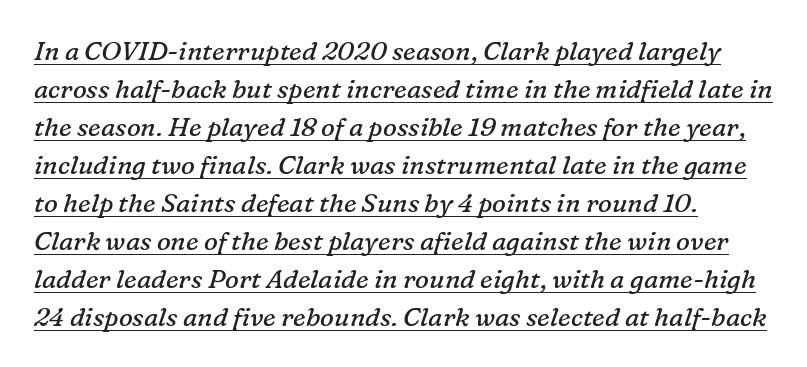
{"italic": "yes", "lean": "right", "slant_degrees": 16, "bold": "no", "underline": "yes", "align": "left", "line_spacing": "normal", "line_spacing_ratio": 1.46, "letter_spacing": "normal", "letter_spacing_em": 0.0, "glyph_px": 26}
